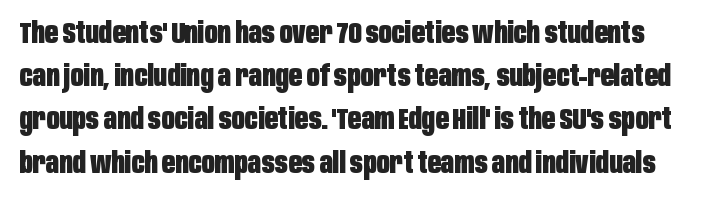
Q: Is the text bold? A: Yes.
Q: Is the text italic (slanted)? A: No, it is upright.
Q: Is the typeface a serif or a sans-serif typeface? A: Sans-serif.
Q: Is the text underlined? A: No.
Q: Is the spacing between letters normal or unusually wide? A: Normal.
Q: Is the spacing between lines tight, normal or loose? A: Normal.
Q: Width (condensed, normal, or wide)? A: Condensed.
Q: Stroke contrast? A: Low.
Q: x-height? A: Large.
Q: Monospaced? A: No.
